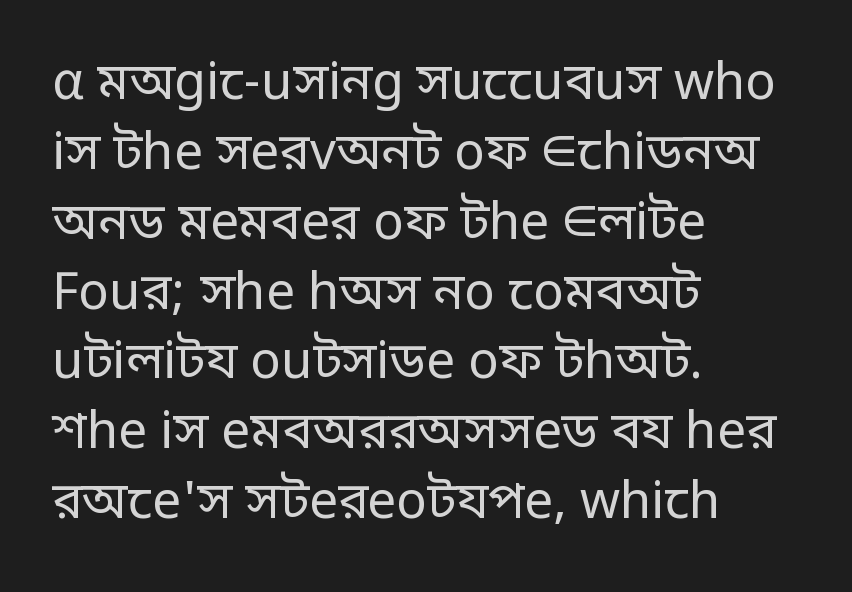
Q: Is the text bold? A: No.
Q: Is the text italic (slanted)? A: No, it is upright.
Q: Is the typeface a serif or a sans-serif typeface? A: Sans-serif.
Q: Is the text underlined? A: No.
Q: How is the paragraph aligned? A: Left-aligned.
Q: Is the spacing between letters normal or unusually wide? A: Normal.
Q: Is the spacing between lines tight, normal or loose? A: Normal.
Q: Width (condensed, normal, or wide)? A: Normal.
Q: Stroke contrast? A: Low.
Q: x-height? A: Large.
Q: Monospaced? A: No.
